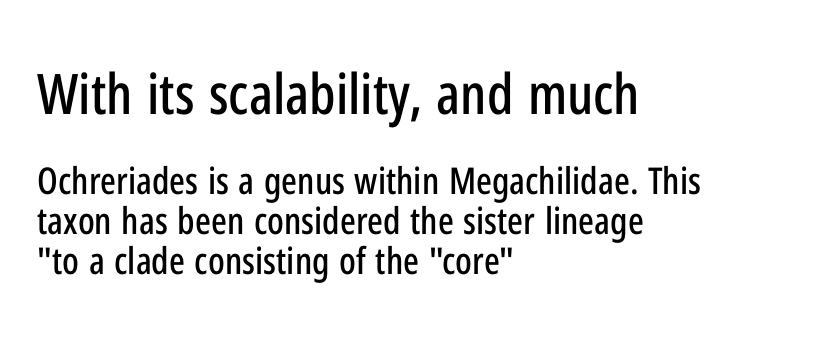
{"serif": "no", "italic": "no", "width": "condensed", "stroke_contrast": "low", "x_height": "medium", "monospaced": "no", "underline": "no", "align": "left", "line_spacing": "tight", "line_spacing_ratio": 1.09, "letter_spacing": "normal", "letter_spacing_em": 0.0, "larger_block": "first", "size_ratio": 1.51, "glyph_px": 56}
